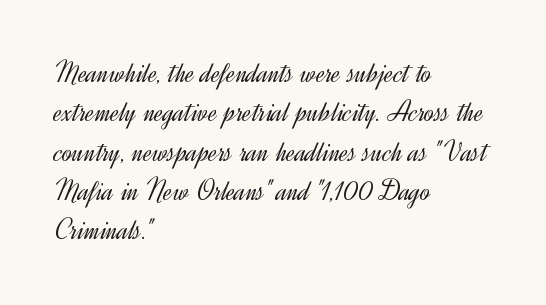
The image shows 30 px light sans-serif type; set left-aligned, normal line spacing (1.31x), normal letter spacing, not underlined; a small x-height.
